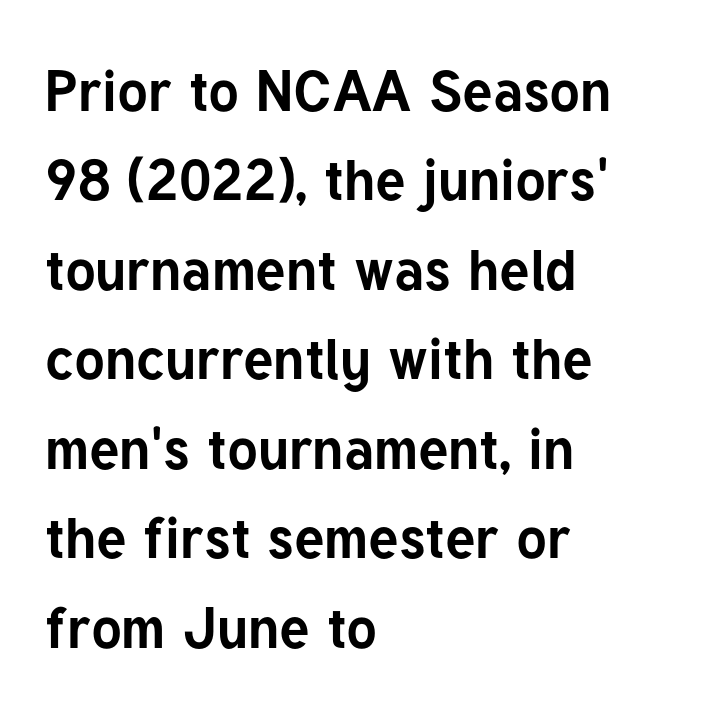
{"serif": "no", "italic": "no", "bold": "yes", "weight": "bold", "width": "normal", "stroke_contrast": "low", "x_height": "medium", "monospaced": "no", "underline": "no", "align": "left", "line_spacing": "normal", "line_spacing_ratio": 1.57, "letter_spacing": "normal", "letter_spacing_em": 0.0, "glyph_px": 57}
